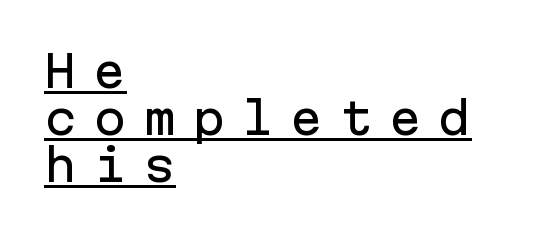
The vertical gap from one line to the next is small. The typesetter chose a ragged-right arrangement here. Monospaced: the letters line up in strict vertical columns. The rendering inserts visible extra space after every character.
